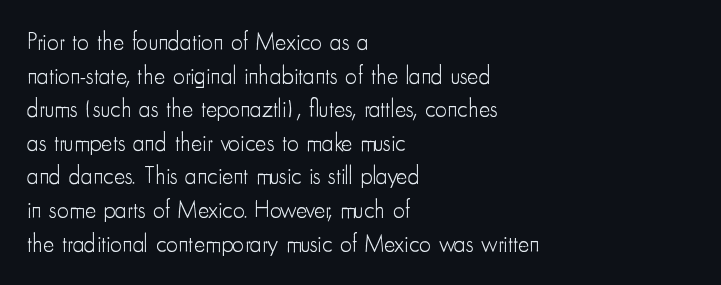
{"italic": "no", "bold": "no", "underline": "no", "align": "left", "line_spacing": "normal", "line_spacing_ratio": 1.4, "letter_spacing": "normal", "letter_spacing_em": 0.0, "glyph_px": 24}
